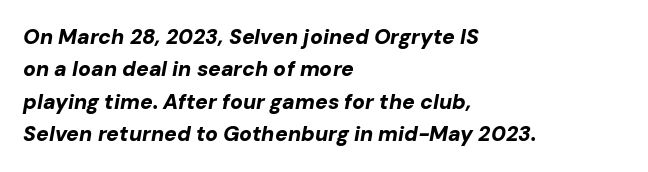
The image shows 21 px bold type, italic (leaning right); set left-aligned, normal line spacing (1.54x), normal letter spacing, not underlined.
